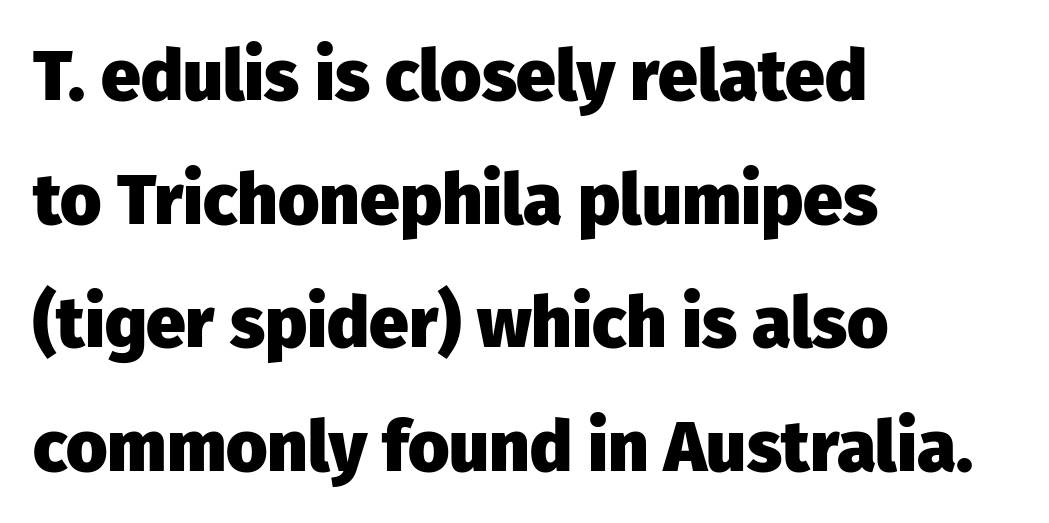
{"serif": "no", "italic": "no", "bold": "yes", "weight": "heavy", "width": "normal", "stroke_contrast": "low", "x_height": "medium", "monospaced": "no", "underline": "no", "align": "left", "line_spacing_ratio": 1.74, "letter_spacing": "normal", "letter_spacing_em": 0.0, "glyph_px": 71}
